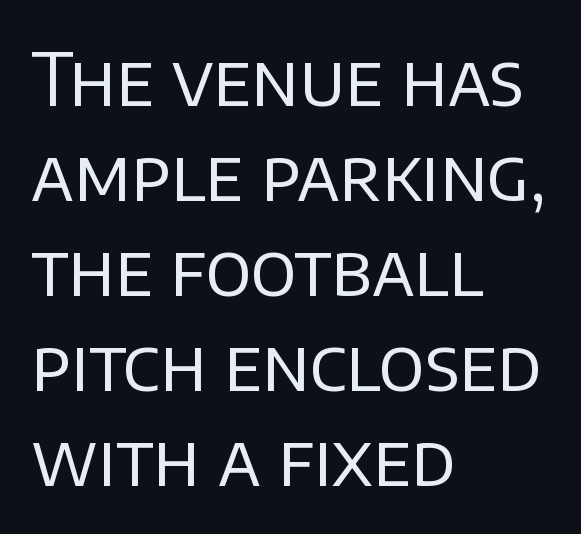
Letterform terminals end flat and unadorned throughout the passage. Nothing unusual about the tracking: characters are spaced as the font intends. Stems and bowls with no extra thickness — not bold. Proportional: the letters do not fall into vertical columns. Notice how descenders clear the ascenders below comfortably — that's standard leading. Unlike italic type, these characters show no tilt at all.
